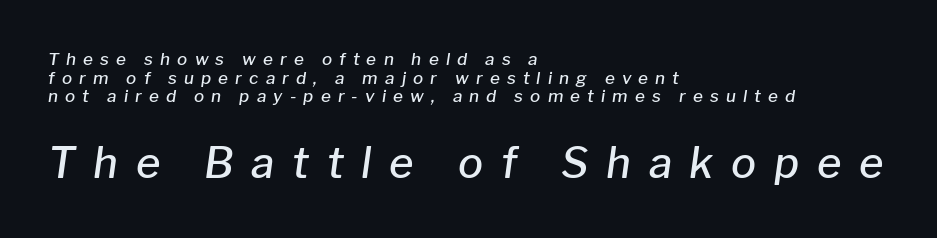
Q: Is the text bold? A: Semi-bold.
Q: Is the text italic (slanted)? A: Yes, it leans right by about 8 degrees.
Q: Is the text underlined? A: No.
Q: How is the paragraph aligned? A: Left-aligned.
Q: Is the spacing between letters normal or unusually wide? A: Unusually wide.
Q: Is the spacing between lines tight, normal or loose? A: Tight.
Q: Which block of text is set in a larger size, the first (top) or the second (bottom)? A: The second (bottom) one.
Q: Width (condensed, normal, or wide)? A: Normal.
Q: Stroke contrast? A: Low.
Q: x-height? A: Medium.
Q: Monospaced? A: No.
